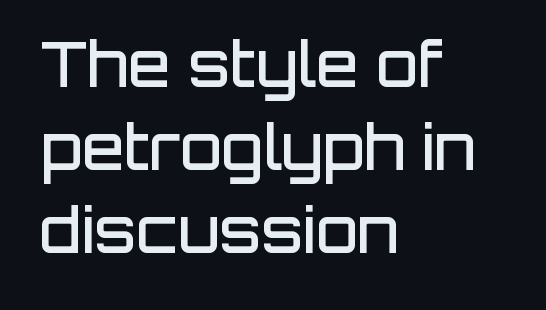
Q: Is the text bold? A: Semi-bold.
Q: Is the text italic (slanted)? A: No, it is upright.
Q: Is the typeface a serif or a sans-serif typeface? A: Sans-serif.
Q: Is the text underlined? A: No.
Q: How is the paragraph aligned? A: Left-aligned.
Q: Is the spacing between letters normal or unusually wide? A: Normal.
Q: Is the spacing between lines tight, normal or loose? A: Normal.
Q: Width (condensed, normal, or wide)? A: Normal.
Q: Stroke contrast? A: Low.
Q: x-height? A: Large.
Q: Monospaced? A: No.
